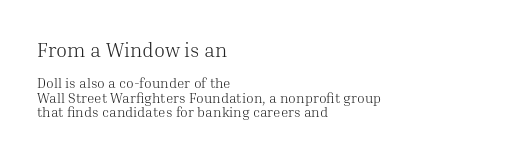
The image shows 20 px text type, upright; set left-aligned, tight line spacing (1.05x), normal letter spacing, not underlined; the first (top) block is 1.43x larger.
